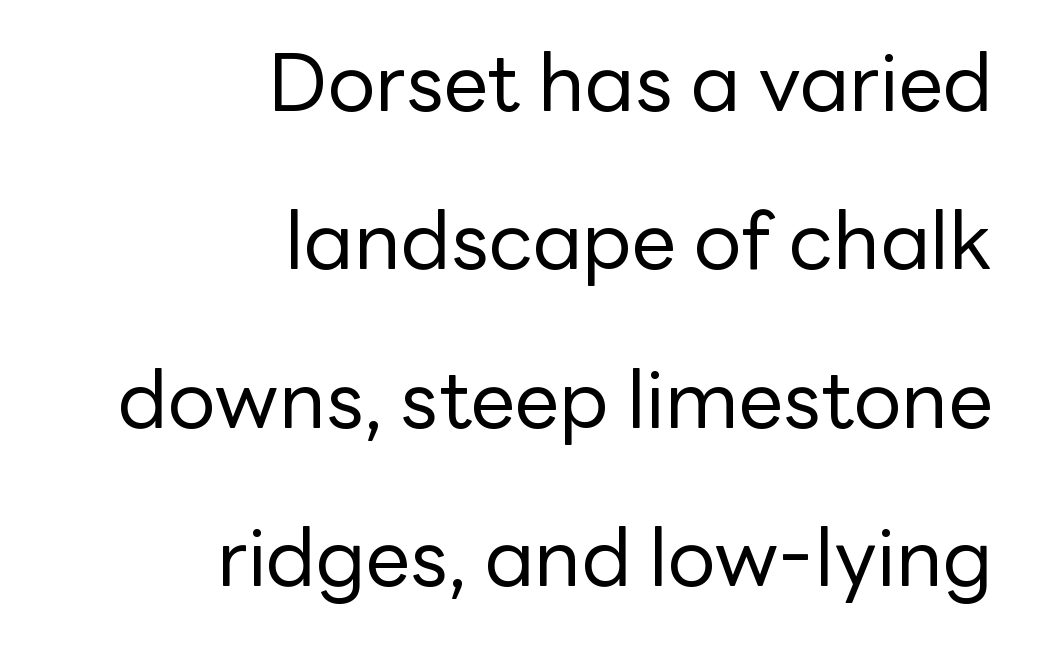
{"serif": "no", "italic": "no", "bold": "no", "weight": "regular", "width": "normal", "stroke_contrast": "low", "x_height": "medium", "monospaced": "no", "underline": "no", "align": "right", "line_spacing": "loose", "line_spacing_ratio": 1.98, "letter_spacing": "normal", "letter_spacing_em": 0.0, "glyph_px": 80}
